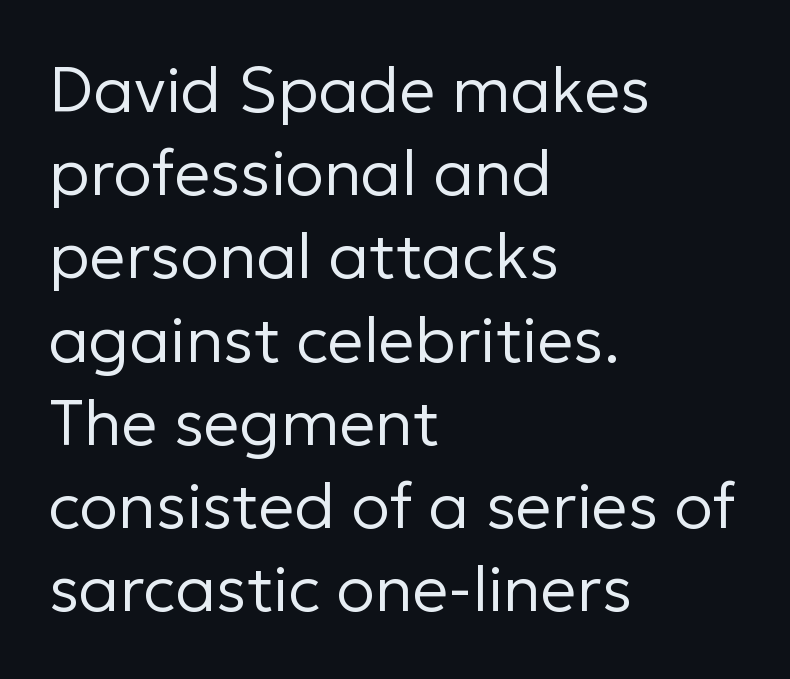
Q: Is the text bold? A: No.
Q: Is the text italic (slanted)? A: No, it is upright.
Q: Is the typeface a serif or a sans-serif typeface? A: Sans-serif.
Q: Is the text underlined? A: No.
Q: How is the paragraph aligned? A: Left-aligned.
Q: Is the spacing between letters normal or unusually wide? A: Normal.
Q: Is the spacing between lines tight, normal or loose? A: Normal.
Q: Width (condensed, normal, or wide)? A: Normal.
Q: Stroke contrast? A: Low.
Q: x-height? A: Medium.
Q: Monospaced? A: No.
